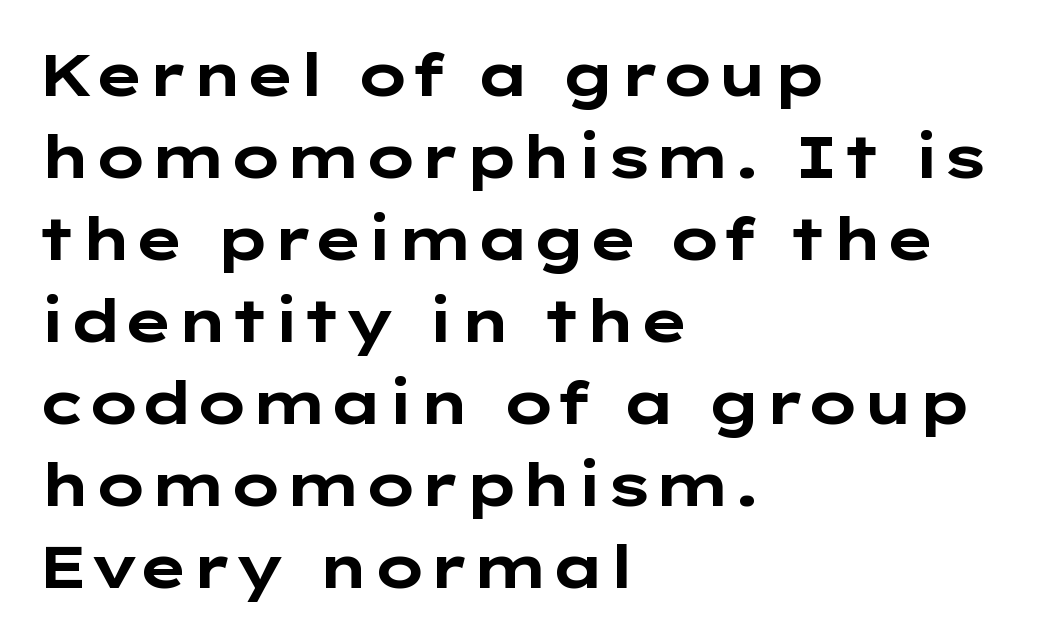
The space beneath each line is pristine and unruled. Typographic density is high because the face is bold. Is there any slant? The stems are plumb. Regarding serifs, this sample does without them. Inter-character spacing is left at the font's built-in metrics. Looks like regular typesetting: each glyph gets only the width it needs.
